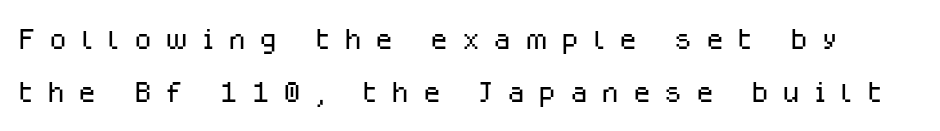
Q: Is the text bold? A: No.
Q: Is the text italic (slanted)? A: No, it is upright.
Q: Is the typeface a serif or a sans-serif typeface? A: Sans-serif.
Q: Is the text underlined? A: No.
Q: Is the spacing between letters normal or unusually wide? A: Unusually wide.
Q: Is the spacing between lines tight, normal or loose? A: Normal.
Q: Width (condensed, normal, or wide)? A: Normal.
Q: Stroke contrast? A: Low.
Q: x-height? A: Medium.
Q: Monospaced? A: No.
